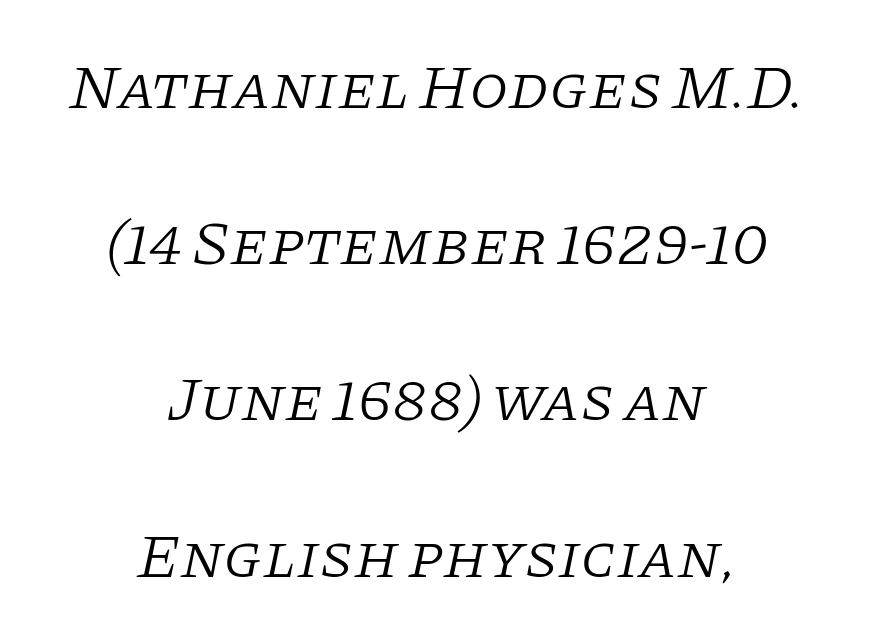
When letters slant like this, we call the style italic. A typesetter would call this zero additional tracking. Varying glyph widths throughout — classic text-font behaviour. Is there much room between lines? Yes — plenty of vertical air separates them. Does the copy run flush right? No — it is centered line by line.
